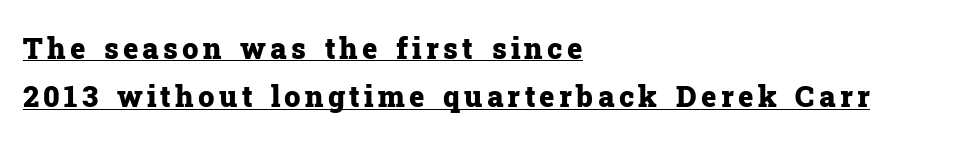
Glance below the letters and you will spot a drawn line. The passage shown is typeset with a serif family. Proportional: the letters do not fall into vertical columns. The lettering holds an erect, upright posture throughout. Compared with a centered layout, this one pins lines to the left instead.
